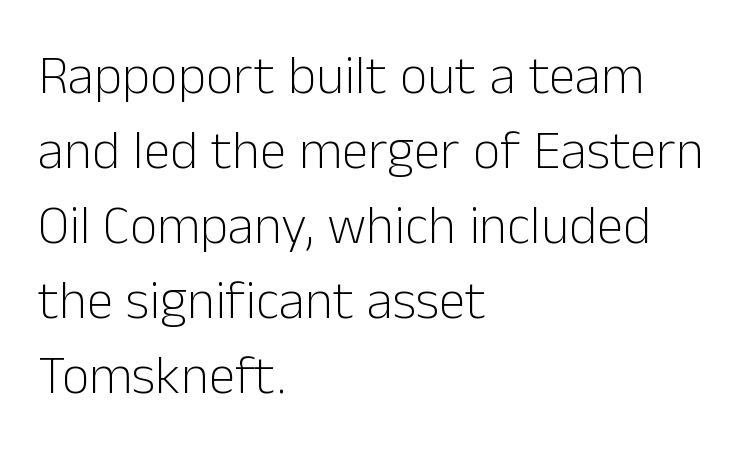
{"serif": "no", "italic": "no", "bold": "no", "weight": "light", "width": "normal", "stroke_contrast": "low", "x_height": "medium", "monospaced": "no", "underline": "no", "align": "left", "line_spacing": "normal", "line_spacing_ratio": 1.39, "letter_spacing": "normal", "letter_spacing_em": 0.0, "glyph_px": 54}
